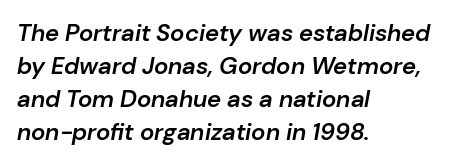
Q: Is the text bold? A: Semi-bold.
Q: Is the text italic (slanted)? A: Yes, it leans right by about 10 degrees.
Q: Is the text underlined? A: No.
Q: How is the paragraph aligned? A: Left-aligned.
Q: Is the spacing between letters normal or unusually wide? A: Normal.
Q: Is the spacing between lines tight, normal or loose? A: Normal.
